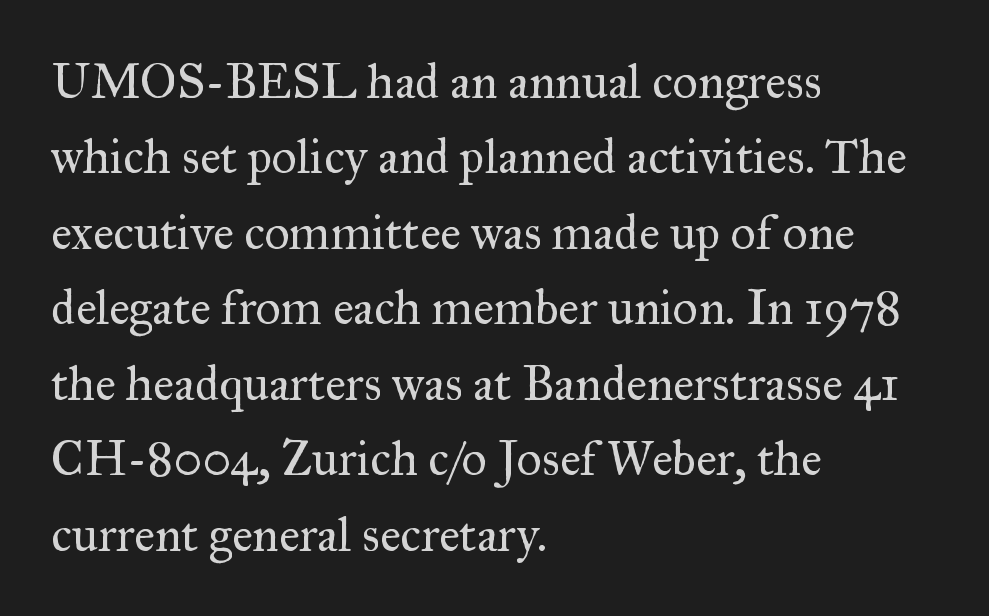
The horizontal fit of the characters is conventional and even. Each letter keeps its own natural width here, so spacing adapts to shape. Stroke mass is kept to a normal reading level or below. The space between consecutive lines is moderate. The lines in this sample share a left origin and differ only in where they stop.
